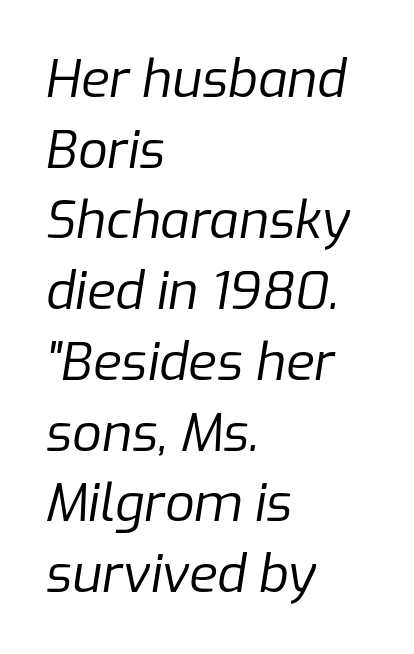
{"italic": "yes", "lean": "right", "slant_degrees": 9, "bold": "no", "weight": "regular", "width": "normal", "stroke_contrast": "low", "x_height": "medium", "monospaced": "no", "underline": "no", "align": "left", "line_spacing": "normal", "line_spacing_ratio": 1.36, "letter_spacing": "normal", "letter_spacing_em": 0.0, "glyph_px": 52}
